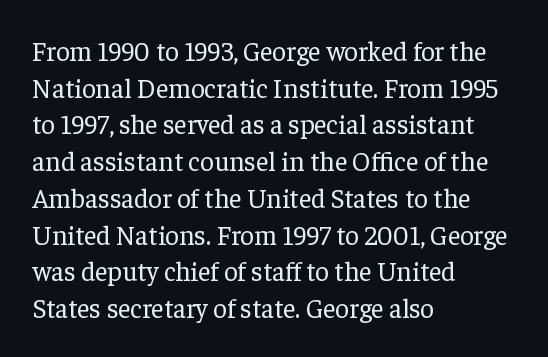
{"italic": "no", "bold": "no", "underline": "no", "align": "left", "line_spacing": "normal", "line_spacing_ratio": 1.36, "letter_spacing": "normal", "letter_spacing_em": 0.0, "glyph_px": 27}
